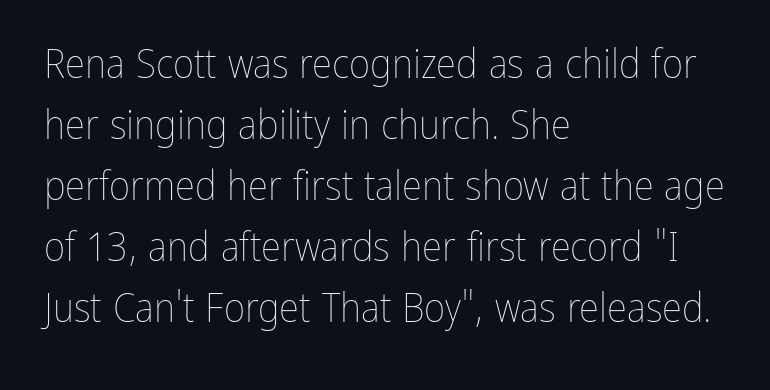
{"italic": "no", "bold": "no", "weight": "thin", "width": "condensed", "stroke_contrast": "low", "x_height": "medium", "monospaced": "no", "underline": "no", "align": "left", "line_spacing": "normal", "line_spacing_ratio": 1.49, "letter_spacing": "normal", "letter_spacing_em": 0.0, "glyph_px": 41}
